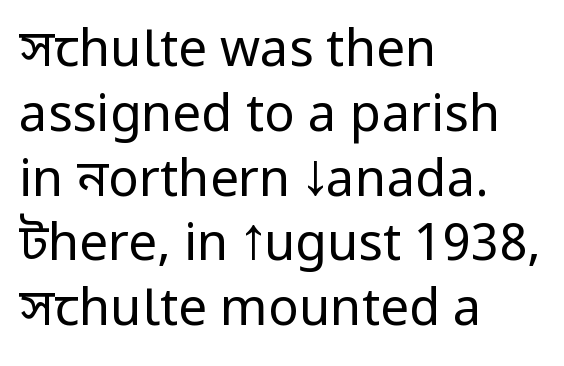
Any mark beneath the type? The region is blank. Are there feet on the stems? There aren't — it's a sans. Vertical strokes here are truly vertical. Leftover space on each line is placed entirely after the last word.
